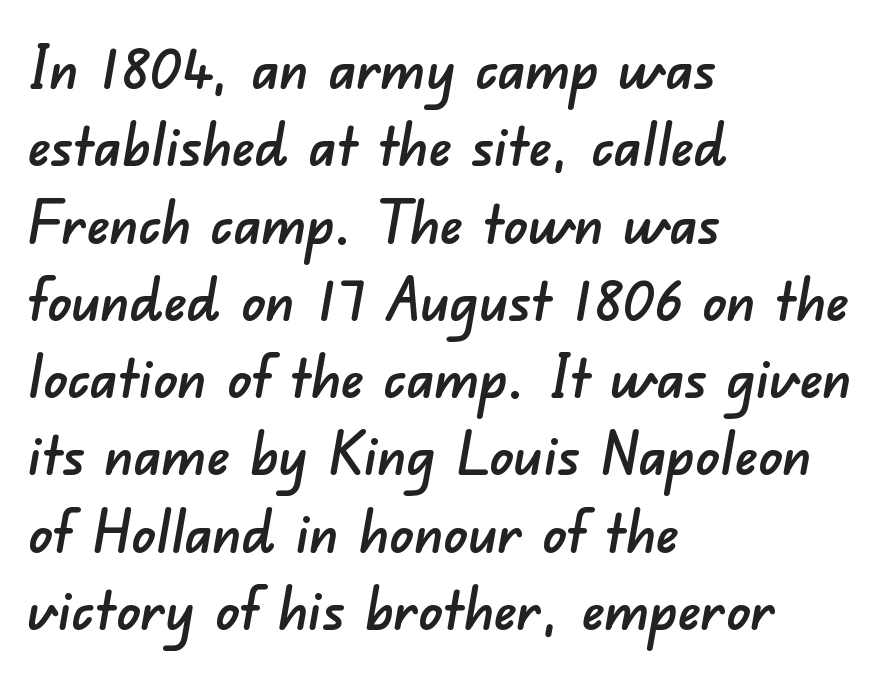
Line starts are locked; line ends wander. Rows of type keep a routine distance in the vertical direction. This sample uses plain, unmodified letter spacing. Are there feet on the stems? There aren't — it's a sans. Each letter keeps its own natural width here, so spacing adapts to shape. The specimen omits any rule beneath the text block's lines.
